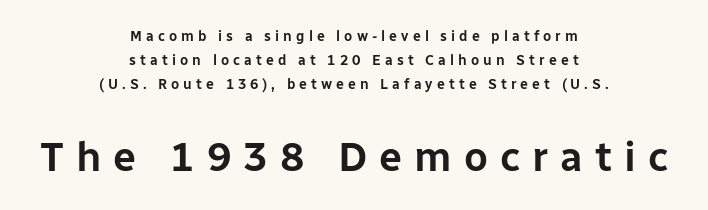
The image shows 41 px sans-serif type, upright; set centered, line spacing 1.73x, unusually wide letter spacing (+0.29 em), not underlined; the second (bottom) block is 2.93x larger; low stroke contrast and a medium x-height.
